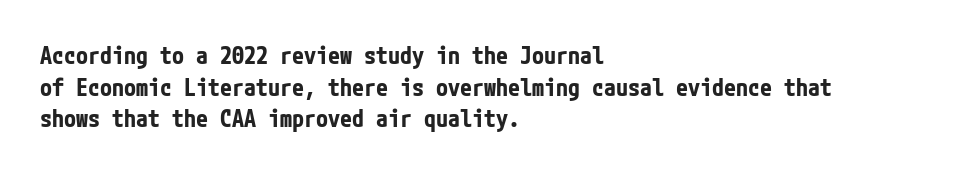
{"italic": "no", "bold": "yes", "underline": "no", "align": "left", "line_spacing": "normal", "line_spacing_ratio": 1.32, "letter_spacing": "normal", "letter_spacing_em": 0.0, "glyph_px": 24}
